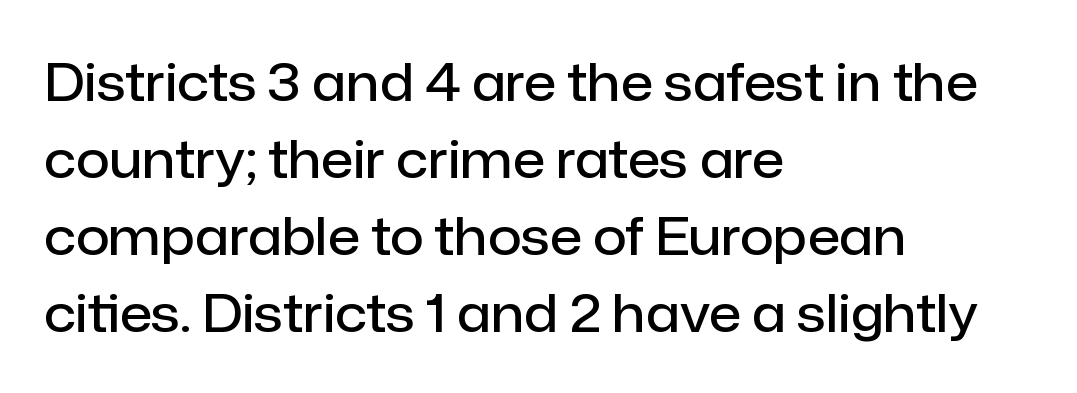
Q: Is the text bold? A: Semi-bold.
Q: Is the text italic (slanted)? A: No, it is upright.
Q: Is the typeface a serif or a sans-serif typeface? A: Sans-serif.
Q: Is the text underlined? A: No.
Q: How is the paragraph aligned? A: Left-aligned.
Q: Is the spacing between letters normal or unusually wide? A: Normal.
Q: Is the spacing between lines tight, normal or loose? A: Normal.
Q: Width (condensed, normal, or wide)? A: Normal.
Q: Stroke contrast? A: Low.
Q: x-height? A: Medium.
Q: Monospaced? A: No.
